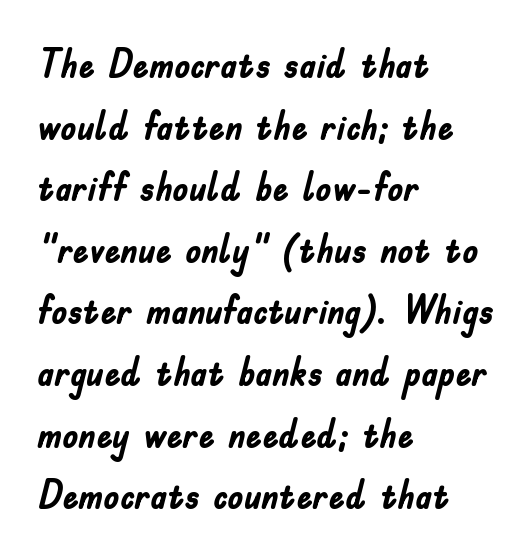
The image shows 40 px semibold, condensed sans-serif type; set left-aligned, normal line spacing (1.54x), normal letter spacing, not underlined; low stroke contrast and a small x-height.
